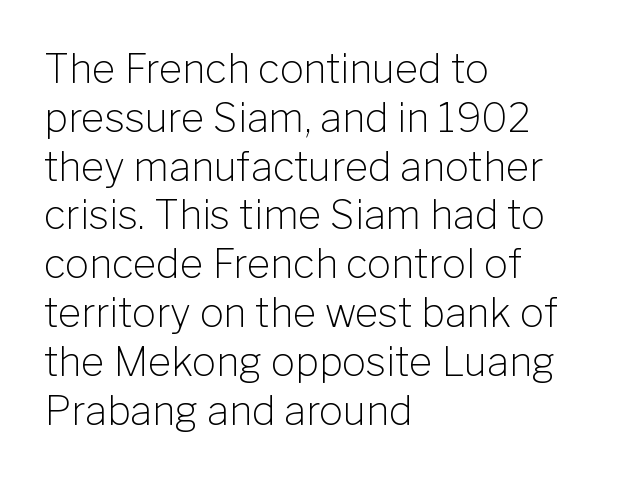
Q: Is the text bold? A: No.
Q: Is the text italic (slanted)? A: No, it is upright.
Q: Is the typeface a serif or a sans-serif typeface? A: Sans-serif.
Q: Is the text underlined? A: No.
Q: How is the paragraph aligned? A: Left-aligned.
Q: Is the spacing between letters normal or unusually wide? A: Normal.
Q: Width (condensed, normal, or wide)? A: Normal.
Q: Stroke contrast? A: Low.
Q: x-height? A: Medium.
Q: Monospaced? A: No.
